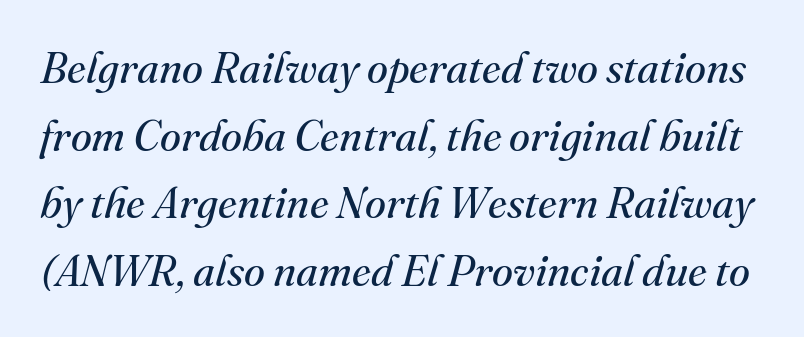
Default kerning and tracking; the words read as compact shapes. Posture: slanted. Check where the strokes stop: tiny serifs finish them off. Counters stay open thanks to moderate or lighter strokes. Does the leading feel generous? No, just average.
